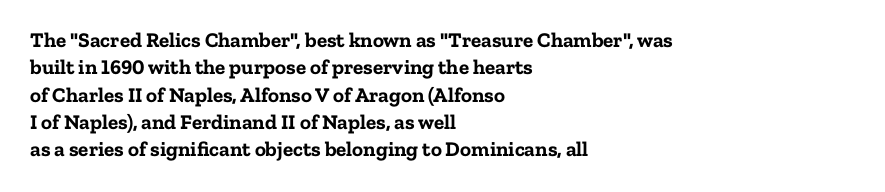
{"italic": "no", "bold": "yes", "underline": "no", "align": "left", "line_spacing": "normal", "line_spacing_ratio": 1.3, "letter_spacing": "normal", "letter_spacing_em": 0.0, "glyph_px": 21}
